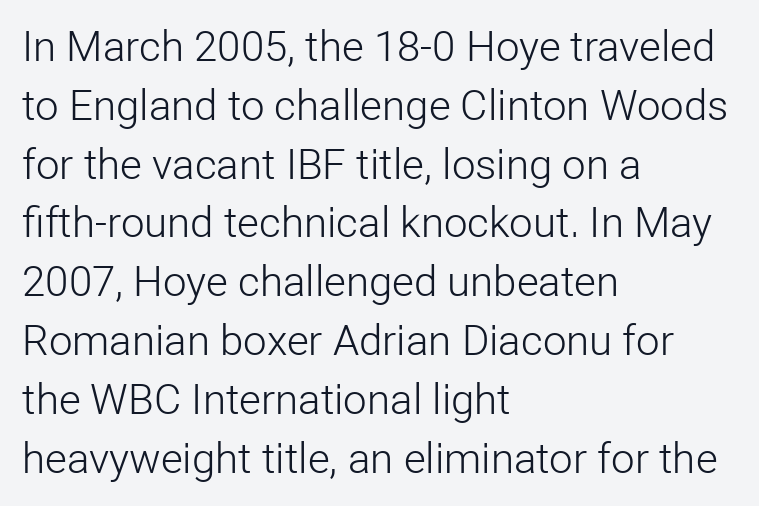
Quick note: interline space is typical. Proportional: the letters do not fall into vertical columns. Ink coverage per letter is moderate at most. The passage shown is typeset with a sans-serif family.
